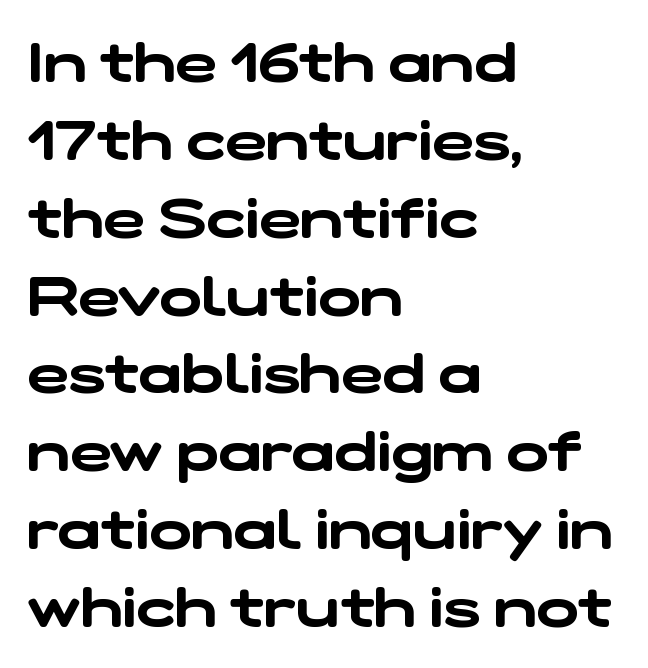
Q: Is the typeface a serif or a sans-serif typeface? A: Sans-serif.
Q: Is the text underlined? A: No.
Q: How is the paragraph aligned? A: Left-aligned.
Q: Is the spacing between letters normal or unusually wide? A: Normal.
Q: Is the spacing between lines tight, normal or loose? A: Normal.
Q: Width (condensed, normal, or wide)? A: Wide.
Q: Stroke contrast? A: Low.
Q: x-height? A: Medium.
Q: Monospaced? A: No.
